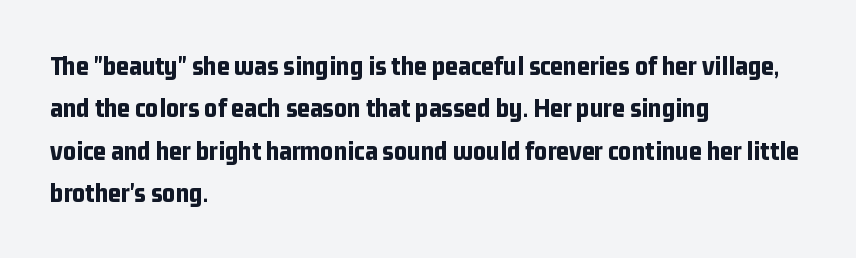
Upright lettering throughout. The typesetter chose a ragged-right arrangement here. This sample uses plain, unmodified letter spacing. These lines are composed in type without serifs.
